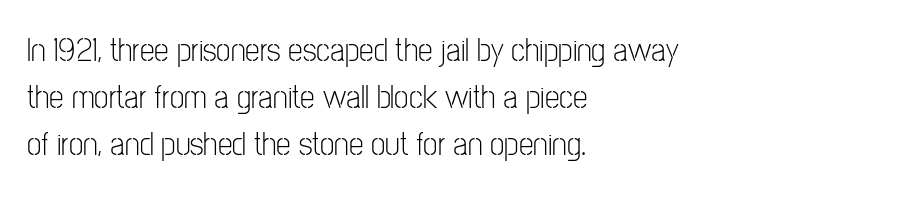
Q: Is the text bold? A: No.
Q: Is the text italic (slanted)? A: No, it is upright.
Q: Is the typeface a serif or a sans-serif typeface? A: Sans-serif.
Q: Is the text underlined? A: No.
Q: How is the paragraph aligned? A: Left-aligned.
Q: Is the spacing between letters normal or unusually wide? A: Normal.
Q: Is the spacing between lines tight, normal or loose? A: Normal.
Q: Width (condensed, normal, or wide)? A: Condensed.
Q: Stroke contrast? A: Low.
Q: x-height? A: Medium.
Q: Monospaced? A: No.
